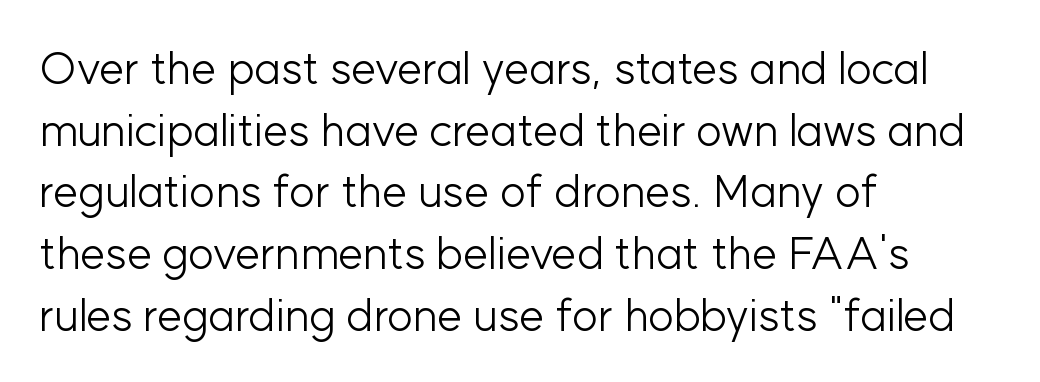
This sample uses plain, unmodified letter spacing. Check under the words: just untouched page. Notice how the stems are strictly vertical — no italics here. Where is the straight margin? On the left. Regular leading. Proportional: the letters do not fall into vertical columns.
